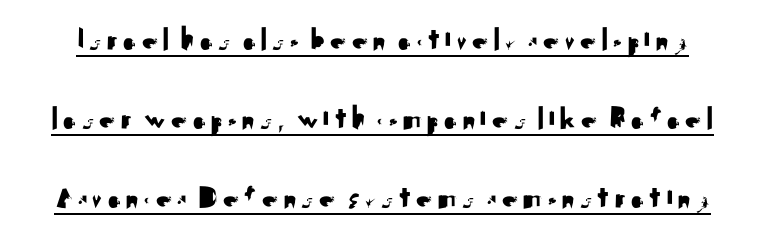
What decoration does the sample have? An underline. These lines are rendered in a variable-pitch font. Upright lettering throughout. What's the leading like? Stretched, with rows far apart. This rendering employs a face without finishing strokes, i.e., a sans-serif.
